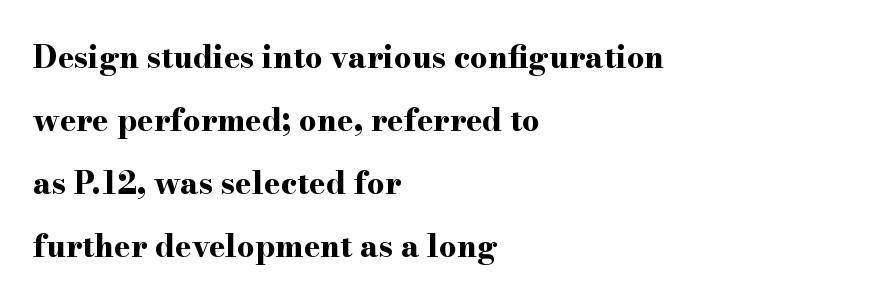
The image shows 31 px bold, wide serif type, upright; set left-aligned, loose line spacing (2.03x), normal letter spacing, not underlined; high stroke contrast and a small x-height.
